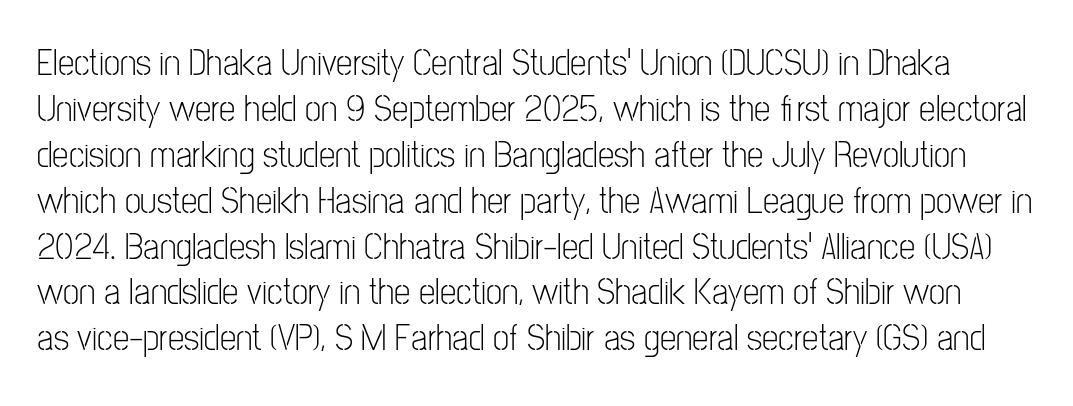
Q: Is the text bold? A: No.
Q: Is the text italic (slanted)? A: No, it is upright.
Q: Is the typeface a serif or a sans-serif typeface? A: Sans-serif.
Q: Is the text underlined? A: No.
Q: Is the spacing between letters normal or unusually wide? A: Normal.
Q: Width (condensed, normal, or wide)? A: Condensed.
Q: Stroke contrast? A: Low.
Q: x-height? A: Medium.
Q: Monospaced? A: No.
